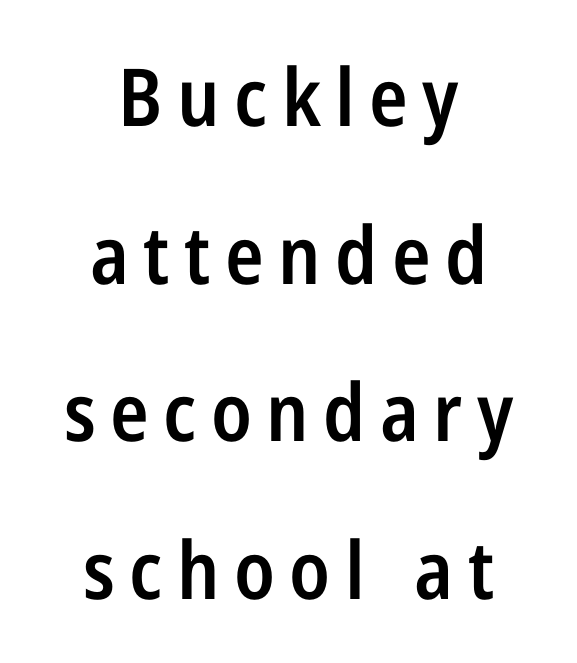
Q: Is the text bold? A: Semi-bold.
Q: Is the text italic (slanted)? A: No, it is upright.
Q: Is the typeface a serif or a sans-serif typeface? A: Sans-serif.
Q: Is the text underlined? A: No.
Q: How is the paragraph aligned? A: Centered.
Q: Is the spacing between lines tight, normal or loose? A: Loose.
Q: Width (condensed, normal, or wide)? A: Condensed.
Q: Stroke contrast? A: Low.
Q: x-height? A: Medium.
Q: Monospaced? A: No.
